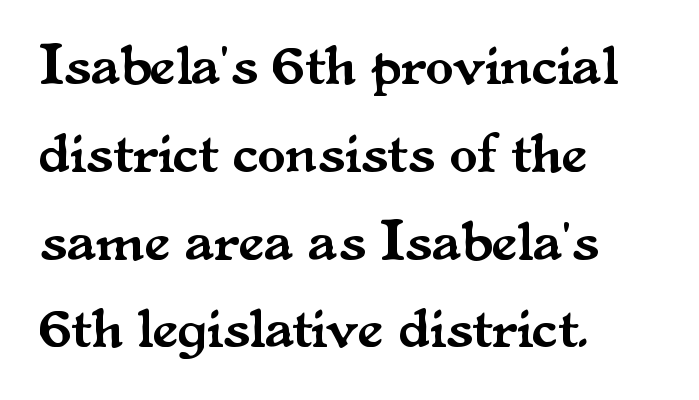
{"serif": "yes", "italic": "no", "width": "normal", "stroke_contrast": "medium", "x_height": "small", "monospaced": "no", "underline": "no", "align": "left", "line_spacing": "normal", "line_spacing_ratio": 1.54, "letter_spacing": "normal", "letter_spacing_em": 0.0, "glyph_px": 57}
